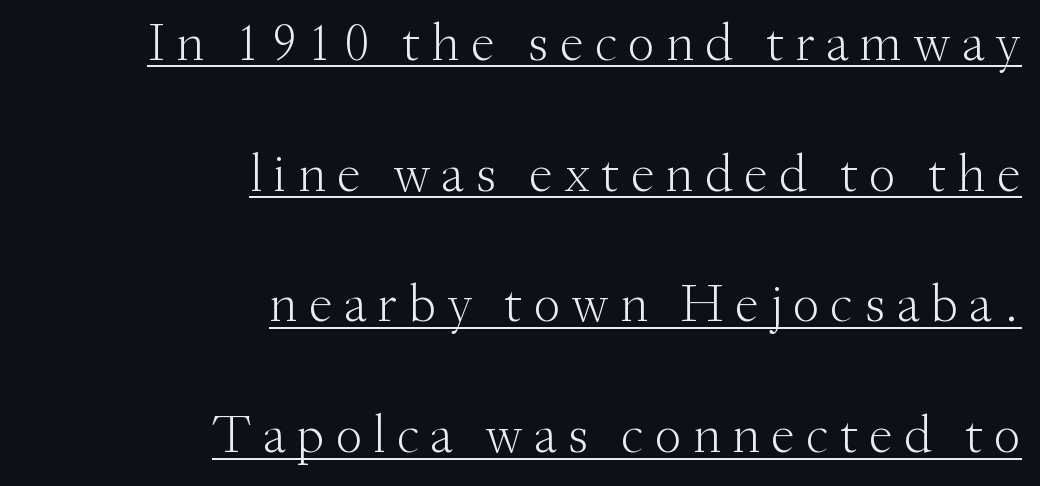
Q: Is the text bold? A: No.
Q: Is the text italic (slanted)? A: No, it is upright.
Q: Is the typeface a serif or a sans-serif typeface? A: Serif.
Q: Is the text underlined? A: Yes.
Q: How is the paragraph aligned? A: Right-aligned.
Q: Is the spacing between letters normal or unusually wide? A: Unusually wide.
Q: Is the spacing between lines tight, normal or loose? A: Loose.
Q: Width (condensed, normal, or wide)? A: Normal.
Q: Stroke contrast? A: Medium.
Q: x-height? A: Small.
Q: Monospaced? A: No.
